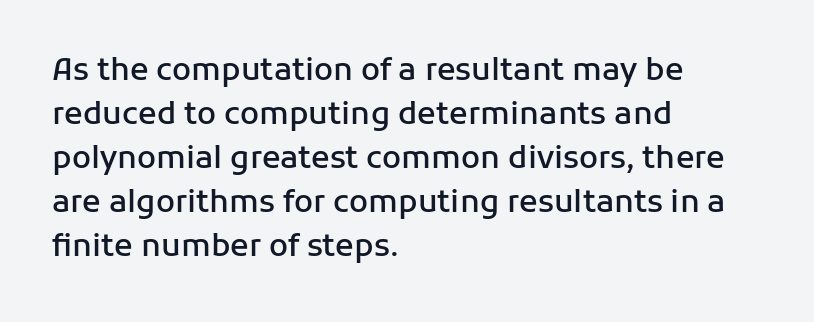
The image shows 31 px semibold sans-serif type, upright; set left-aligned, normal line spacing (1.42x), normal letter spacing, not underlined; low stroke contrast and a medium x-height.
